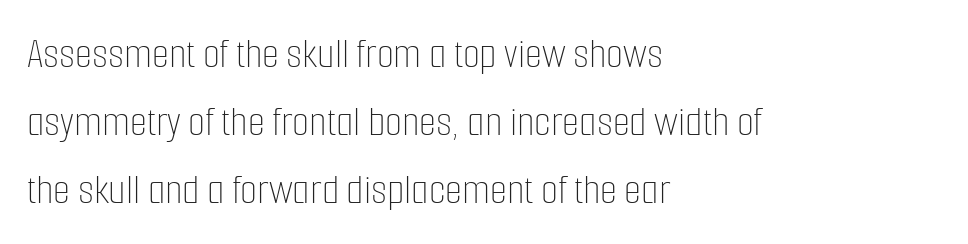
You can tell it's not italic because the verticals are truly vertical. Spacing verdict: proportional, widths tailored to each character. Decoration check: the copy has no underline. Line beginnings align vertically; line endings do not. No chunkiness to these letters — they're not bold. In terms of letterspacing, this is plain default setting.
